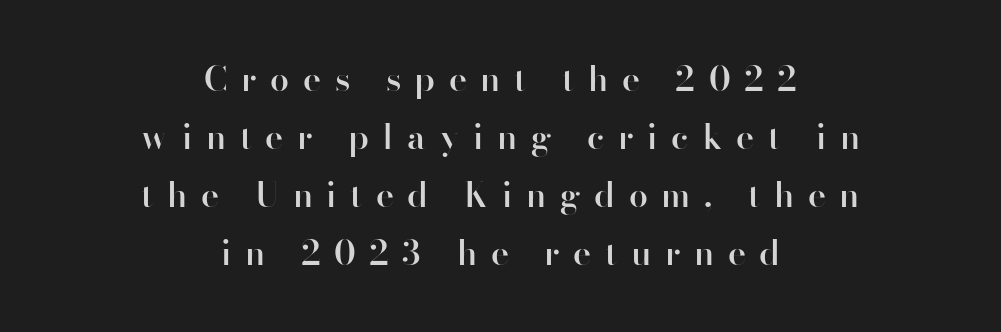
Q: Is the text bold? A: Semi-bold.
Q: Is the text italic (slanted)? A: No, it is upright.
Q: Is the typeface a serif or a sans-serif typeface? A: Sans-serif.
Q: Is the text underlined? A: No.
Q: How is the paragraph aligned? A: Centered.
Q: Is the spacing between letters normal or unusually wide? A: Unusually wide.
Q: Width (condensed, normal, or wide)? A: Normal.
Q: Stroke contrast? A: High.
Q: x-height? A: Small.
Q: Monospaced? A: No.
